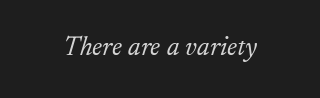
Underlining? Definitely not there. The glyphs look as if they've been sheared to an angle. Think standard paragraph weight, or any step lighter than that. The gaps between neighbouring characters are ordinary and unremarkable.
